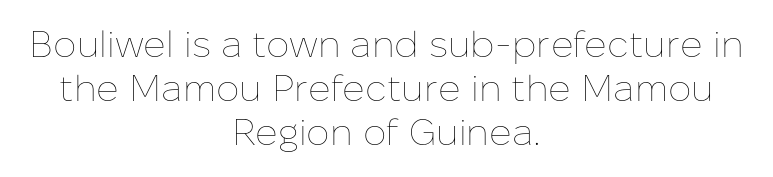
Q: Is the text bold? A: No.
Q: Is the text italic (slanted)? A: No, it is upright.
Q: Is the text underlined? A: No.
Q: How is the paragraph aligned? A: Centered.
Q: Is the spacing between letters normal or unusually wide? A: Normal.
Q: Width (condensed, normal, or wide)? A: Normal.
Q: Stroke contrast? A: Low.
Q: x-height? A: Medium.
Q: Monospaced? A: No.
